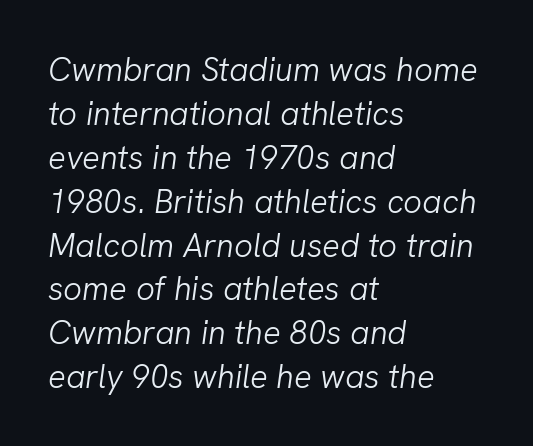
The image shows 33 px light type, italic (leaning right); set left-aligned, normal line spacing (1.33x), normal letter spacing, not underlined; low stroke contrast and a medium x-height.
